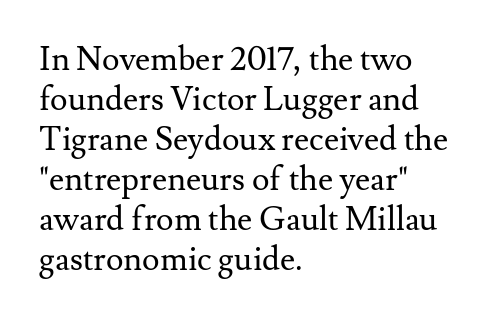
Stems here are at most as thick as an everyday book face. You could not count columns in this text — the font is proportionally spaced. A serif font was chosen for this passage. Check the space under the baseline: it is left empty. These lines were composed using upright roman letters.
